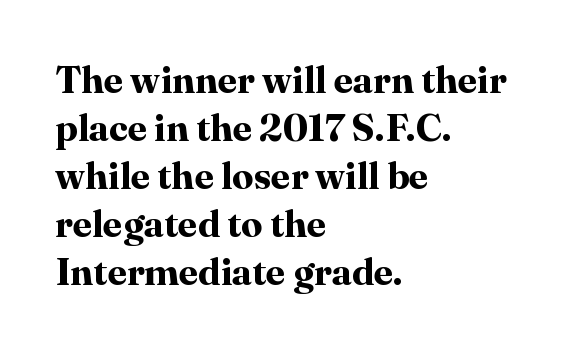
The image shows 38 px bold serif type, upright; set left-aligned, normal line spacing (1.26x), normal letter spacing, not underlined; high stroke contrast and a medium x-height.
